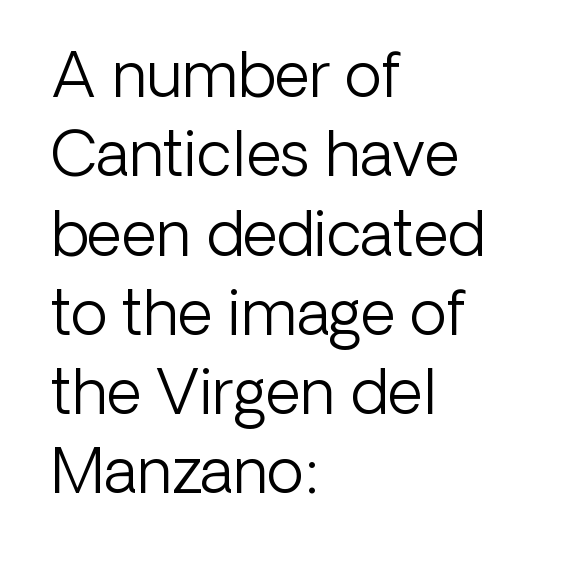
The axis of the letterforms is exactly vertical. Underline: absent. To sum up the face: it is a sans, with no serifs. Horizontally, the lines are justified to the leading edge only. Looks like regular typesetting: each glyph gets only the width it needs. Line spacing here is normal.
